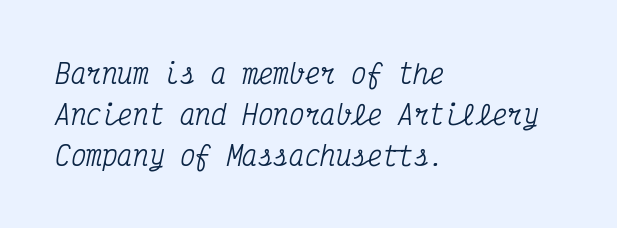
{"italic": "yes", "lean": "right", "slant_degrees": 12, "underline": "no", "align": "left", "line_spacing": "normal", "line_spacing_ratio": 1.57, "letter_spacing": "normal", "letter_spacing_em": 0.0, "glyph_px": 26}
